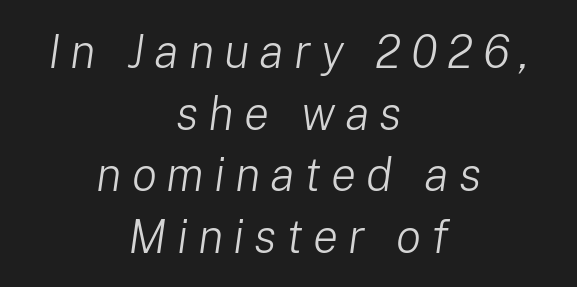
{"italic": "yes", "lean": "right", "slant_degrees": 8, "bold": "no", "weight": "light", "width": "normal", "stroke_contrast": "low", "x_height": "medium", "monospaced": "no", "underline": "no", "align": "center", "line_spacing": "normal", "line_spacing_ratio": 1.31, "letter_spacing": "wide", "letter_spacing_em": 0.21, "glyph_px": 47}
